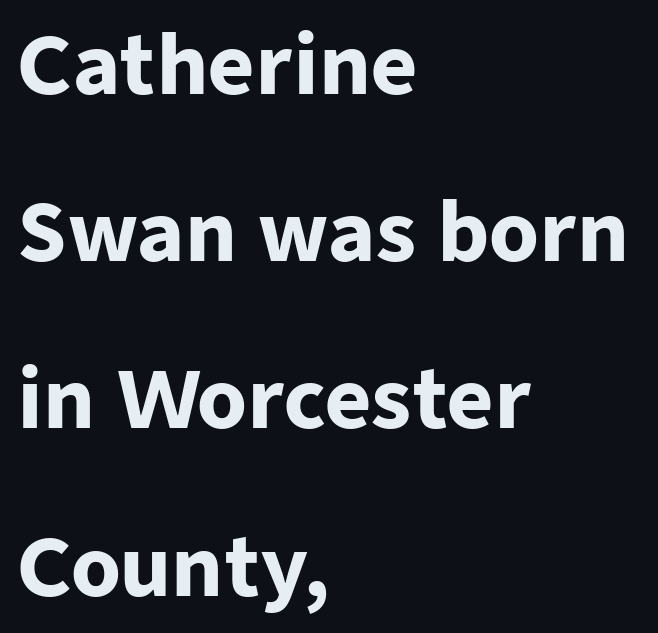
Does the copy run flush right? No — it runs flush left. Does the leading feel generous? Absolutely, it's lavish. Here the glyphs are tracked normally, forming tight word shapes. Does the type have serifs? No, each stem ends abruptly. The letters advance in unequal steps, a hallmark of proportional type.
